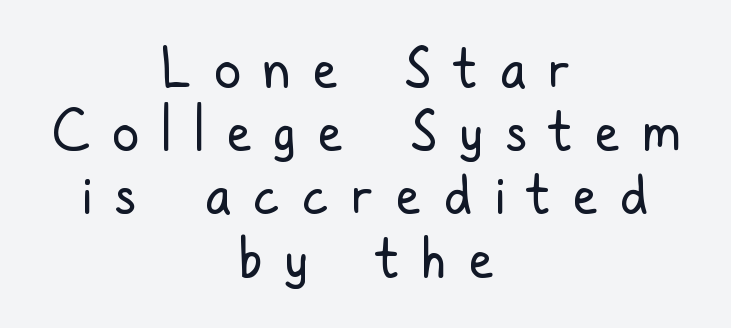
Q: Is the text bold? A: No.
Q: Is the text italic (slanted)? A: No, it is upright.
Q: Is the typeface a serif or a sans-serif typeface? A: Sans-serif.
Q: Is the text underlined? A: No.
Q: How is the paragraph aligned? A: Centered.
Q: Is the spacing between letters normal or unusually wide? A: Unusually wide.
Q: Width (condensed, normal, or wide)? A: Condensed.
Q: Stroke contrast? A: Low.
Q: x-height? A: Medium.
Q: Monospaced? A: No.
